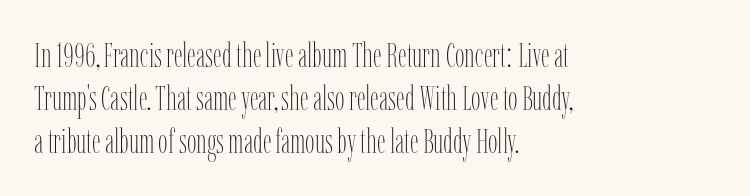
{"italic": "no", "bold": "no", "weight": "thin", "width": "condensed", "stroke_contrast": "low", "x_height": "medium", "monospaced": "no", "underline": "no", "align": "left", "line_spacing": "normal", "line_spacing_ratio": 1.26, "letter_spacing": "normal", "letter_spacing_em": 0.0, "glyph_px": 34}
